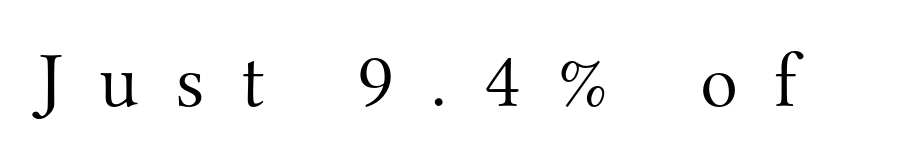
The image shows 79 px light serif type, upright; set unusually wide letter spacing (+0.46 em), not underlined; medium stroke contrast and a small x-height.
